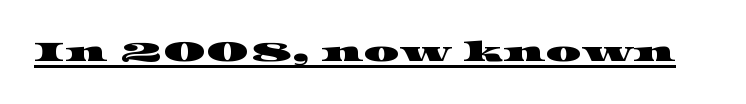
The image shows 28 px wide serif type; set normal letter spacing, underlined; high stroke contrast and a large x-height.
